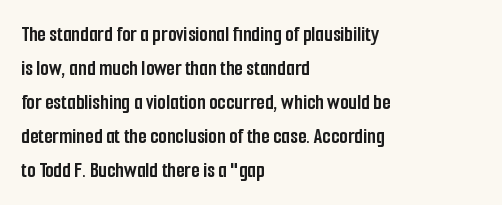
{"italic": "no", "bold": "yes", "underline": "no", "align": "left", "line_spacing": "normal", "line_spacing_ratio": 1.54, "letter_spacing": "normal", "letter_spacing_em": 0.0, "glyph_px": 22}
